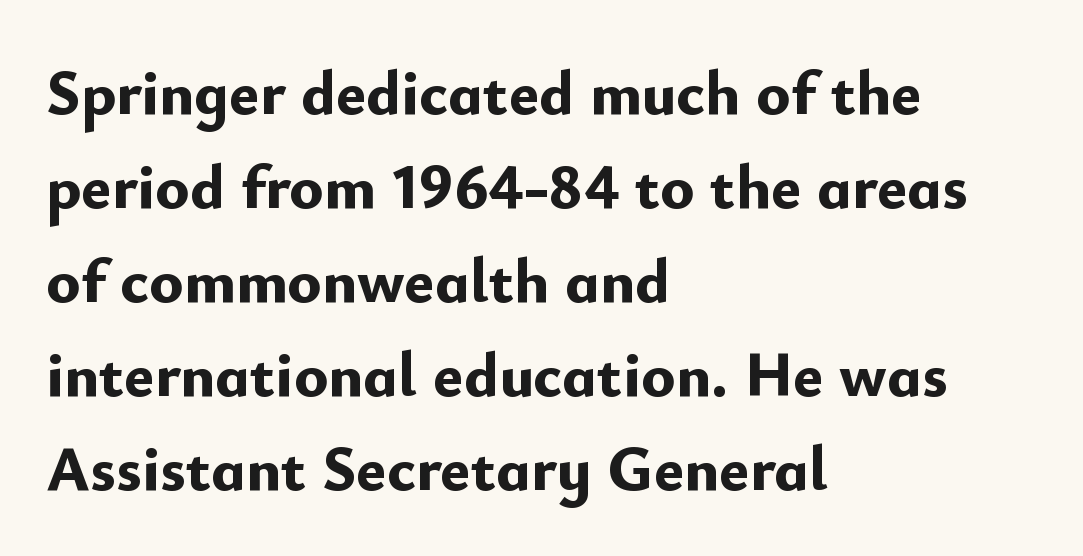
Honestly, the row spacing looks completely unremarkable. Posture: upright roman. Varying glyph widths throughout — classic text-font behaviour. Teacher's note: observe the even left margin — that is flush-left alignment. This rendering employs a face without finishing strokes, i.e., a sans-serif.
